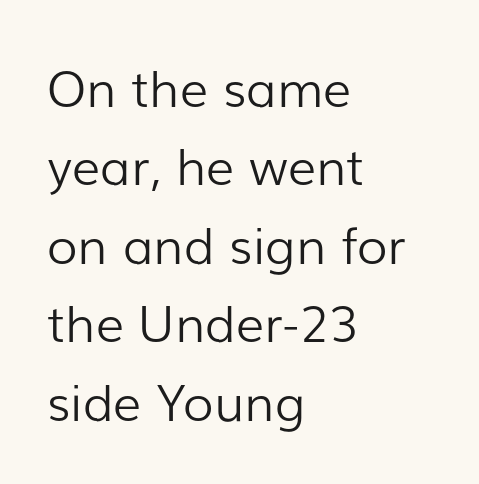
{"serif": "no", "italic": "no", "bold": "no", "weight": "light", "width": "normal", "stroke_contrast": "low", "x_height": "medium", "monospaced": "no", "underline": "no", "align": "left", "line_spacing": "normal", "line_spacing_ratio": 1.57, "letter_spacing": "normal", "letter_spacing_em": 0.0, "glyph_px": 50}
